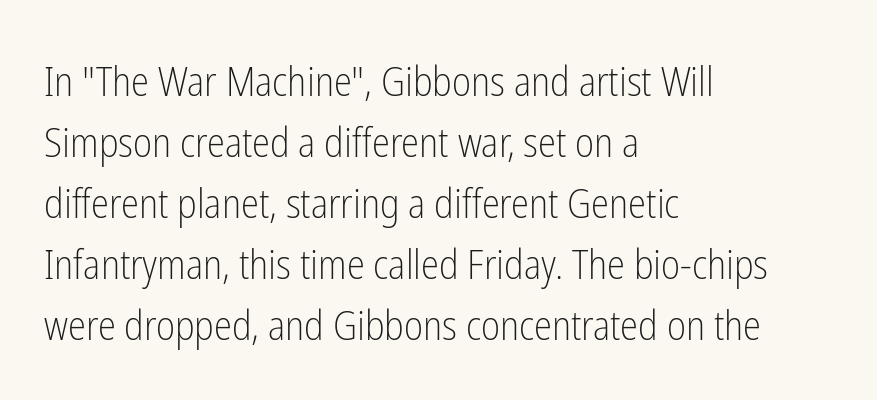
The image shows 41 px light, condensed sans-serif type, upright; set left-aligned, normal line spacing (1.49x), normal letter spacing, not underlined; low stroke contrast and a medium x-height.
